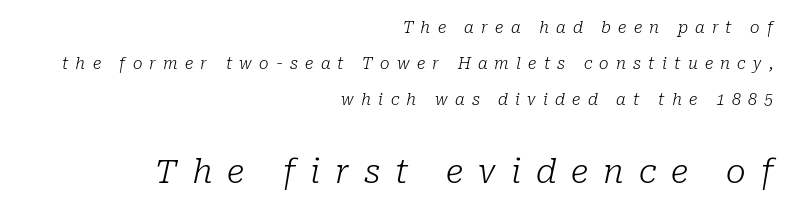
The image shows 33 px light serif type, italic (leaning right); set right-aligned, loose line spacing (2.25x), unusually wide letter spacing (+0.45 em), not underlined; the second (bottom) block is 2.06x larger; low stroke contrast and a medium x-height.
